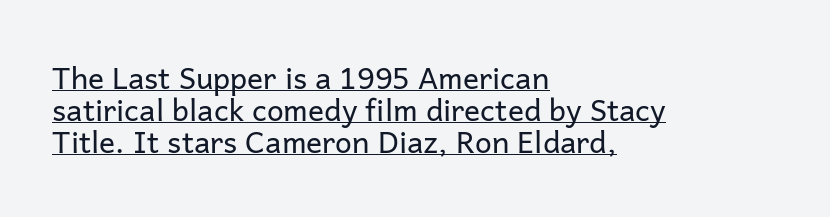
The image shows 30 px regular-weight sans-serif type, upright; set left-aligned, tight line spacing (1.06x), normal letter spacing, underlined; low stroke contrast and a medium x-height.
